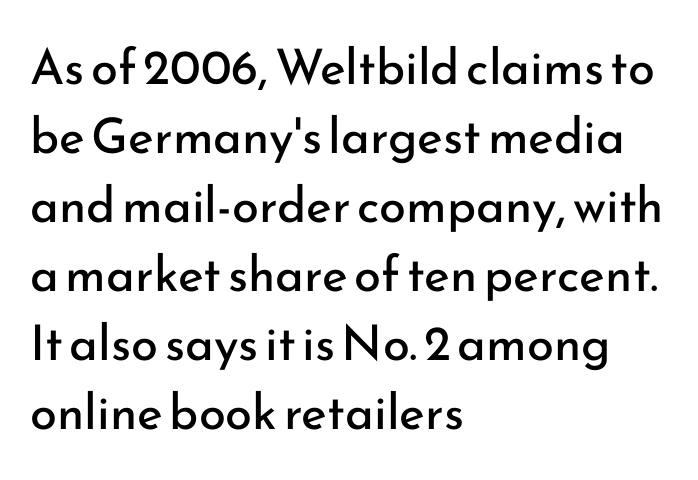
{"serif": "no", "italic": "no", "bold": "no", "weight": "regular", "width": "normal", "stroke_contrast": "low", "x_height": "small", "monospaced": "no", "underline": "no", "align": "left", "line_spacing": "normal", "line_spacing_ratio": 1.41, "letter_spacing": "normal", "letter_spacing_em": 0.0, "glyph_px": 49}
